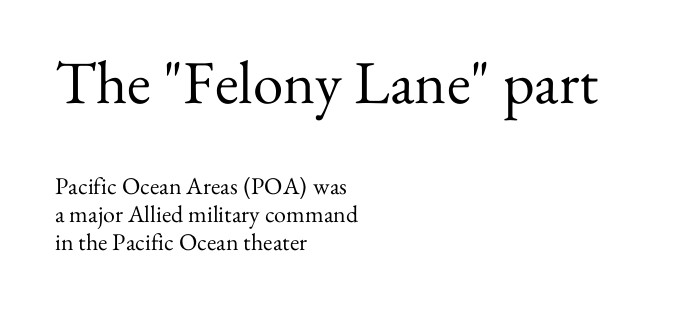
One-word summary of the alignment: left. Ink coverage per letter is moderate at most. The gap between lines stays unmarked. Typographically, this falls in the serif category.
